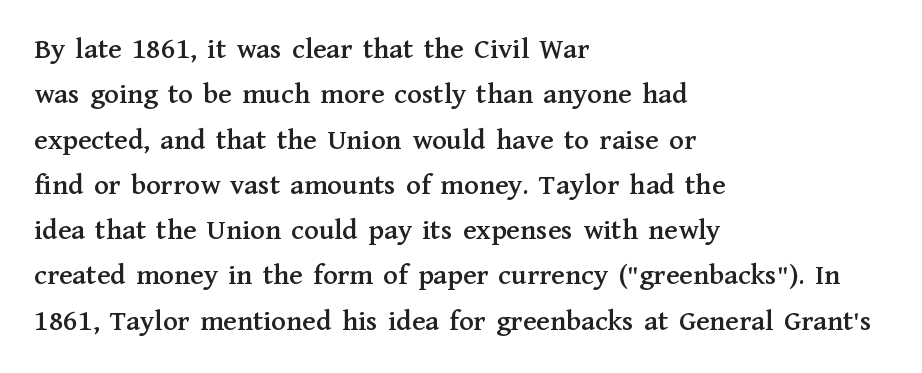
Horizontally, the lines are justified to the leading edge only. Think of a printed novel: that variable character pitch is what you see here. When letters stand straight like this, we call the style roman or upright. These lines keep a tight, regular rhythm from letter to letter. How would I describe the line gaps? Plain and ordinary. The foot of each line stays bare and open.
